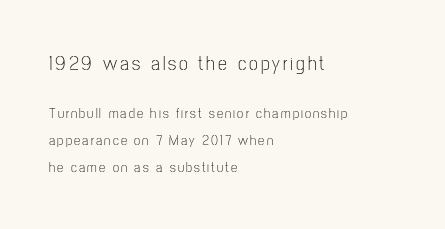
The image shows 20 px text type, upright; set left-aligned, loose line spacing (1.92x), not underlined; the first (top) block is 1.43x larger.
